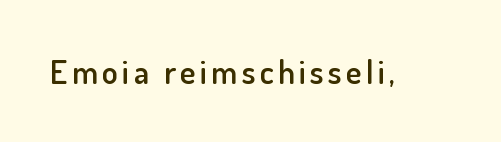
The rendering uses natural spacing where letterforms have individual widths. This is moderately heavy type, rendered in semibold. The specimen reads as upright at a glance. This rendering employs a face without finishing strokes, i.e., a sans-serif. Words float on clear page, feet unadorned.
